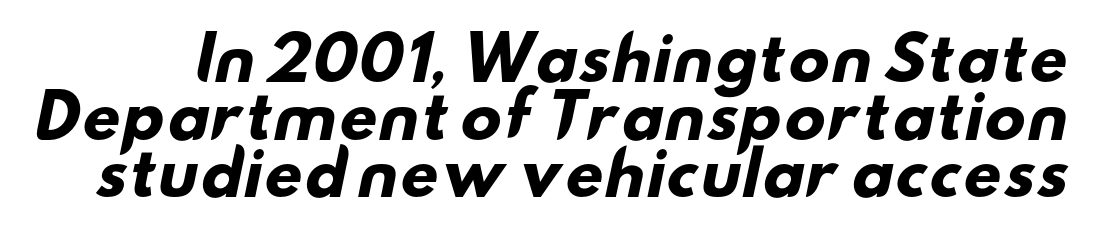
The type family on display is of the sans-serif kind. Weight: bold. A typesetter would call this zero additional tracking. Students, observe: this is what under-led, compact text looks like. A typesetter would call this proportional, since set widths differ per character.
